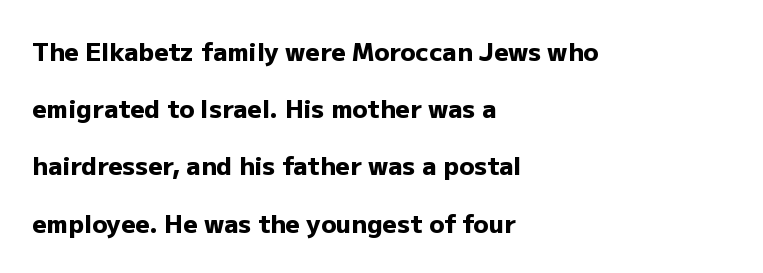
The image shows 25 px bold type, upright; set left-aligned, loose line spacing (2.29x), normal letter spacing, not underlined.
